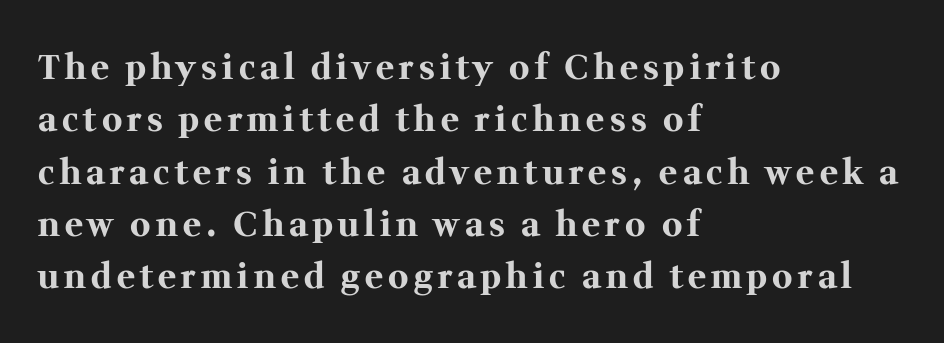
The image shows 34 px bold serif type, upright; set left-aligned, normal line spacing (1.54x), not underlined; medium stroke contrast and a medium x-height.
